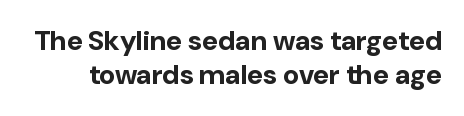
The image shows 28 px bold sans-serif type, upright; set line spacing 1.22x, normal letter spacing, not underlined; low stroke contrast and a medium x-height.
